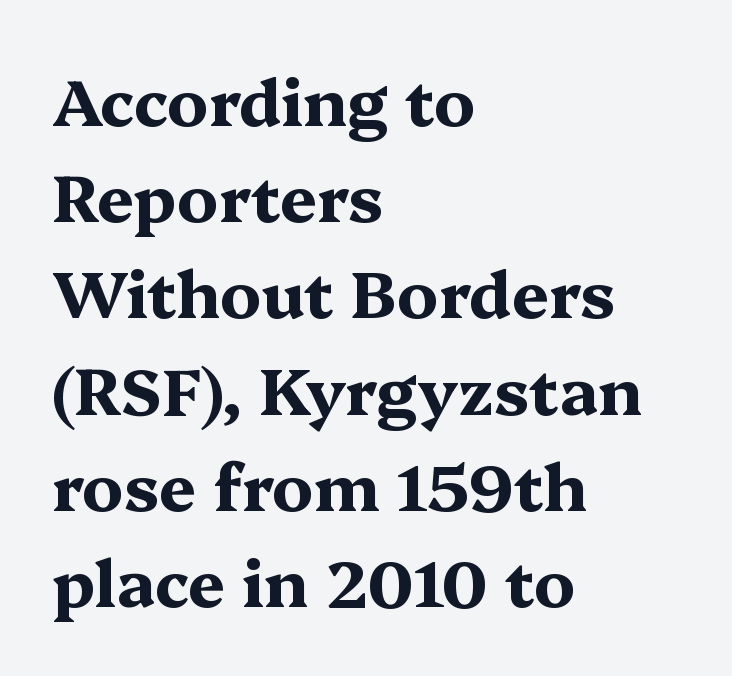
Q: Is the text bold? A: Yes.
Q: Is the text italic (slanted)? A: No, it is upright.
Q: Is the typeface a serif or a sans-serif typeface? A: Serif.
Q: Is the text underlined? A: No.
Q: How is the paragraph aligned? A: Left-aligned.
Q: Is the spacing between letters normal or unusually wide? A: Normal.
Q: Is the spacing between lines tight, normal or loose? A: Normal.
Q: Width (condensed, normal, or wide)? A: Wide.
Q: Stroke contrast? A: Medium.
Q: x-height? A: Medium.
Q: Monospaced? A: No.
